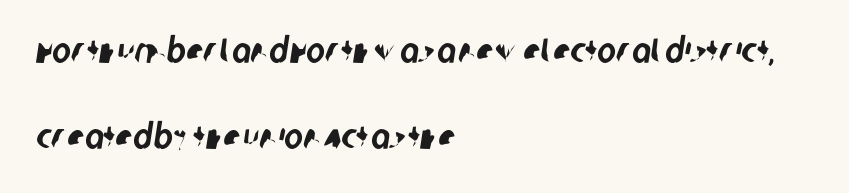
{"serif": "no", "width": "condensed", "stroke_contrast": "low", "x_height": "large", "monospaced": "no", "underline": "no", "align": "left", "line_spacing": "loose", "line_spacing_ratio": 2.47, "letter_spacing": "normal", "letter_spacing_em": 0.0, "glyph_px": 35}
